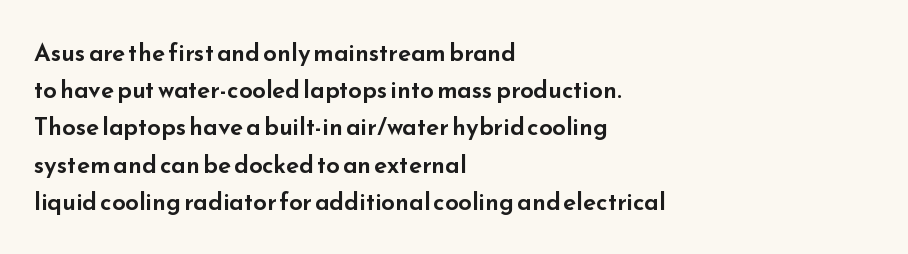
Interline gaps are of average width in this sample. The letters stand upright; this is a roman face. The face used here is rendered with its standard letterfit. Leftover space on each line is placed entirely after the last word. Beneath every word, the page is bare.
